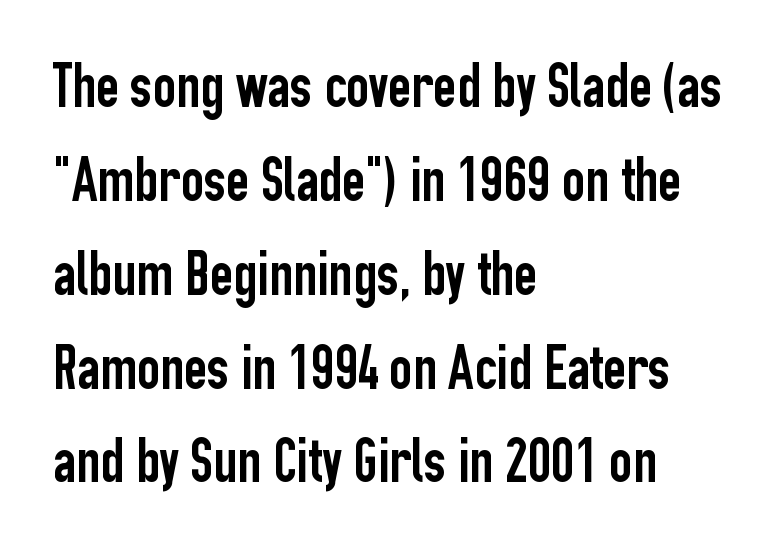
Unlike a traditional serif, this face leaves its strokes unadorned. Letters rest on an invisible, unmarked baseline. Notice how the stems are strictly vertical — no italics here. Every row of glyphs begins at an identical x-position on the left. Caption: standard tracking, unaltered.
